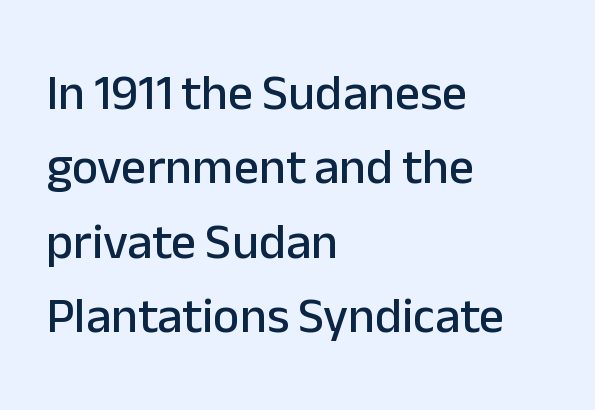
{"serif": "no", "italic": "no", "width": "normal", "stroke_contrast": "low", "x_height": "medium", "monospaced": "no", "underline": "no", "align": "left", "line_spacing": "normal", "line_spacing_ratio": 1.49, "letter_spacing": "normal", "letter_spacing_em": 0.0, "glyph_px": 50}
